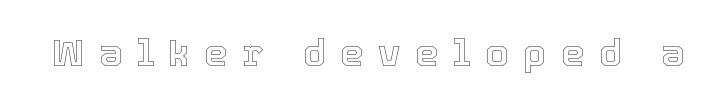
The image shows 37 px text type, upright; set unusually wide letter spacing (+0.4 em), not underlined; a medium x-height.
